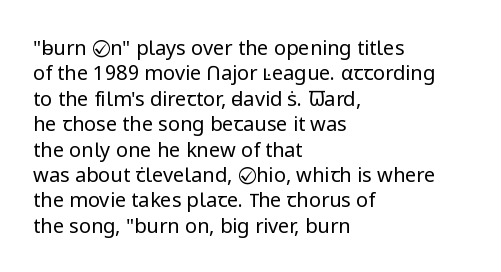
{"italic": "no", "bold": "no", "underline": "no", "align": "left", "line_spacing": "normal", "line_spacing_ratio": 1.27, "letter_spacing": "normal", "letter_spacing_em": 0.0, "glyph_px": 20}
